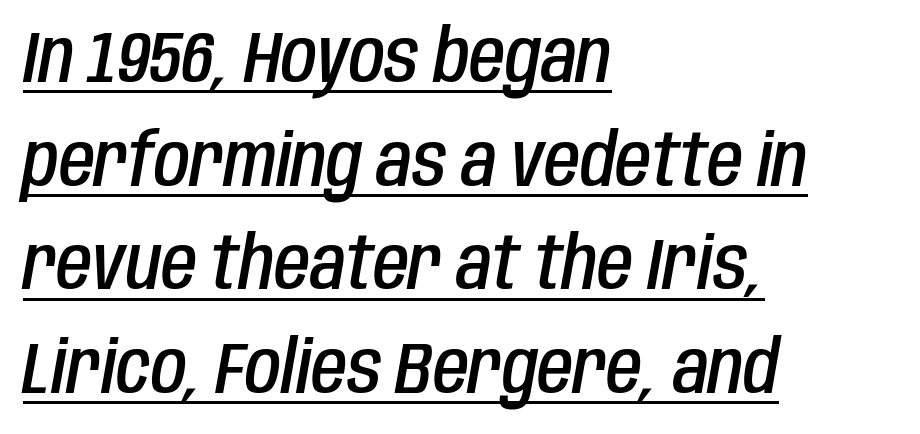
Q: Is the text bold? A: Semi-bold.
Q: Is the text italic (slanted)? A: Yes, it leans right by about 10 degrees.
Q: Is the text underlined? A: Yes.
Q: How is the paragraph aligned? A: Left-aligned.
Q: Is the spacing between letters normal or unusually wide? A: Normal.
Q: Is the spacing between lines tight, normal or loose? A: Normal.
Q: Width (condensed, normal, or wide)? A: Condensed.
Q: Stroke contrast? A: Low.
Q: x-height? A: Large.
Q: Monospaced? A: No.
